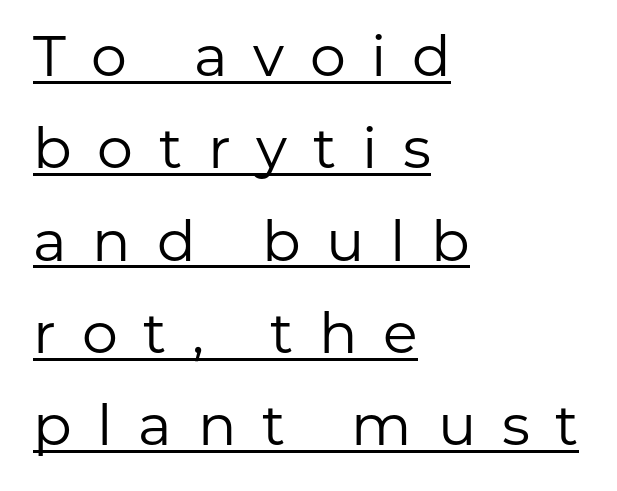
The words here are underlined. The typography opts for an upright posture over an oblique one. Does the type have serifs? No, each stem ends abruptly. In terms of leading, this rendering sits right in the middle. The letters advance in unequal steps, a hallmark of proportional type. A classic flush-left, rag-right setting is used for this passage.
